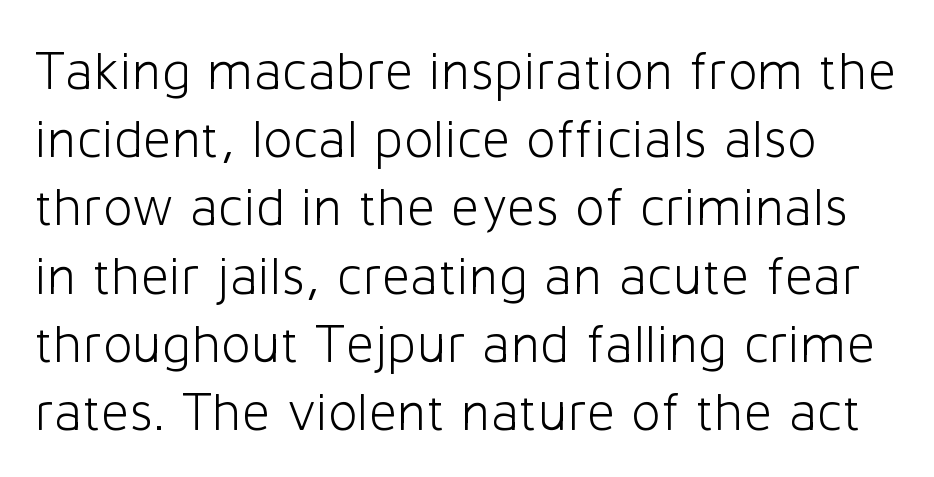
{"serif": "no", "italic": "no", "bold": "no", "weight": "light", "width": "normal", "stroke_contrast": "low", "x_height": "medium", "monospaced": "no", "underline": "no", "line_spacing_ratio": 1.24, "letter_spacing": "normal", "letter_spacing_em": 0.0, "glyph_px": 55}
